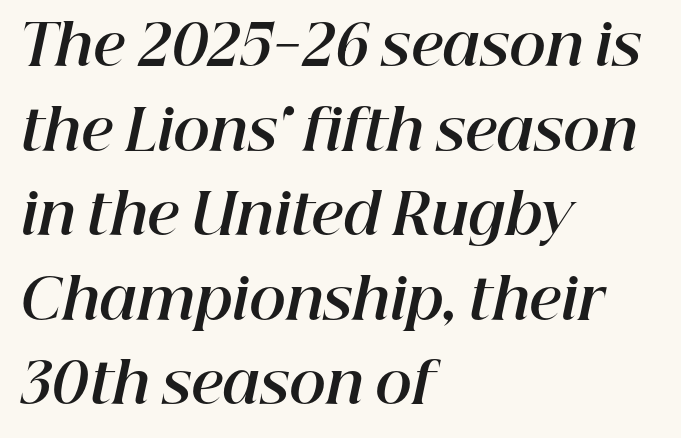
The image shows 56 px bold type, italic (leaning right); set left-aligned, normal line spacing (1.51x), normal letter spacing, not underlined; high stroke contrast and a medium x-height.
